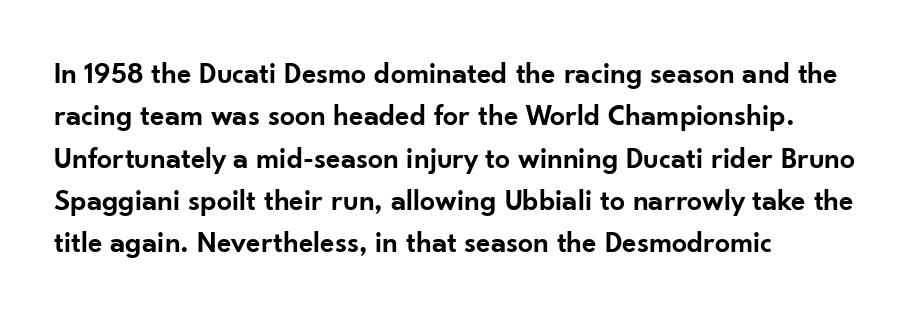
Q: Is the text bold? A: Semi-bold.
Q: Is the text italic (slanted)? A: No, it is upright.
Q: Is the typeface a serif or a sans-serif typeface? A: Sans-serif.
Q: Is the text underlined? A: No.
Q: How is the paragraph aligned? A: Left-aligned.
Q: Is the spacing between letters normal or unusually wide? A: Normal.
Q: Is the spacing between lines tight, normal or loose? A: Normal.
Q: Width (condensed, normal, or wide)? A: Normal.
Q: Stroke contrast? A: Low.
Q: x-height? A: Small.
Q: Monospaced? A: No.
